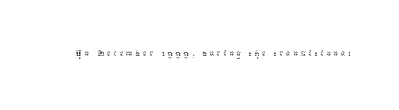
The specimen reads as upright at a glance. The face looks like a standard text weight, possibly lighter. Nobody drew a line under any word here.
